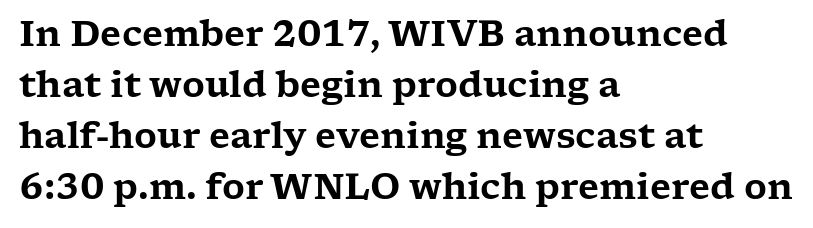
The words here are not underlined. Examine the stroke ends and you'll spot serifs. The lines sit at an ordinary, default distance from one another. Proportional: the letters do not fall into vertical columns. Do the letters lean? They stand straight.
